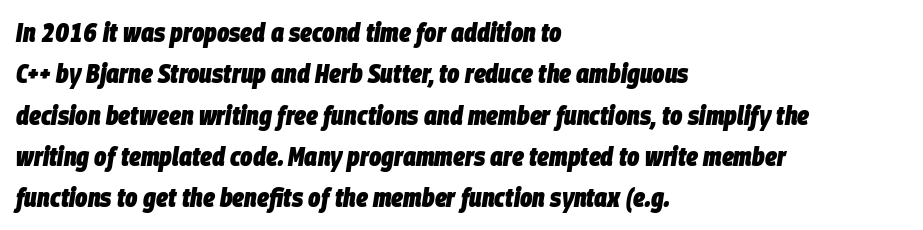
The compositor pushed each line to the left boundary. The passage shown stacks its lines at a standard gap. Caption: bold face, heavy strokes. The rendering applies a slant to the glyphs.
